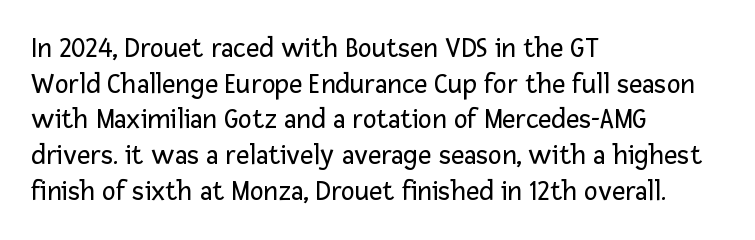
The image shows 29 px regular-weight sans-serif type, upright; set left-aligned, line spacing 1.23x, normal letter spacing, not underlined; low stroke contrast and a medium x-height.
